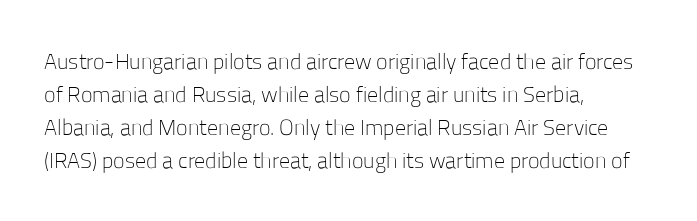
In terms of leading, this rendering sits right in the middle. Quick note: not italic, upright. Stems here are at most as thick as an everyday book face. Letter spacing: default.
